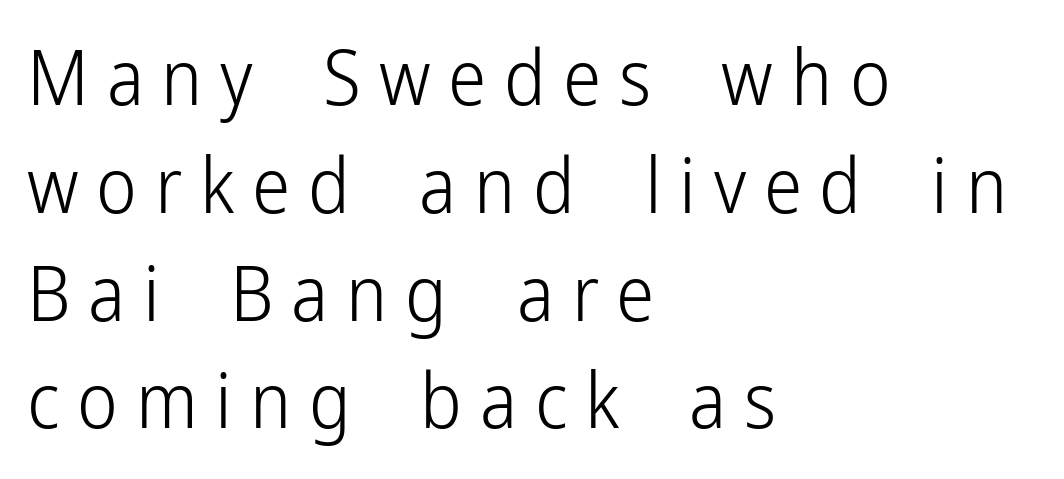
Each word looks stretched out because of the extra space between its letters. Reading down the column, the eye jumps a familiar distance to each next line. This rendering uses left alignment, leaving the right contour irregular. The letters carry no serifs — their stems end cleanly without finishing strokes.
